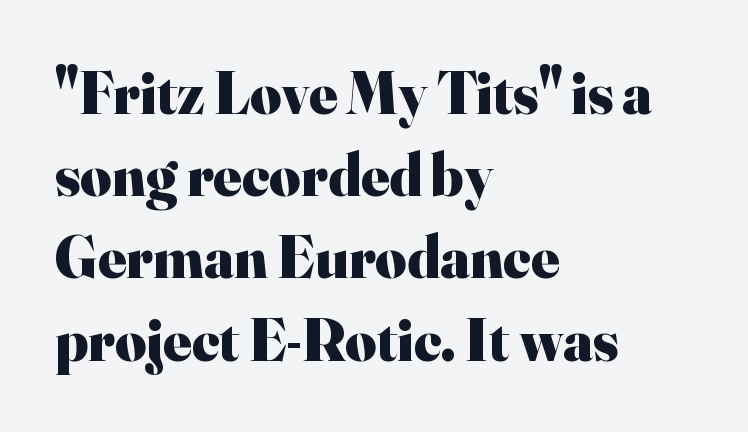
This is the regular roman posture of the typeface. What's the leading like? Ordinary, nothing unusual. Just letters on the line, the space beneath them empty. Old-style or modern, the face here clearly has serifs. The rendering uses natural spacing where letterforms have individual widths.
